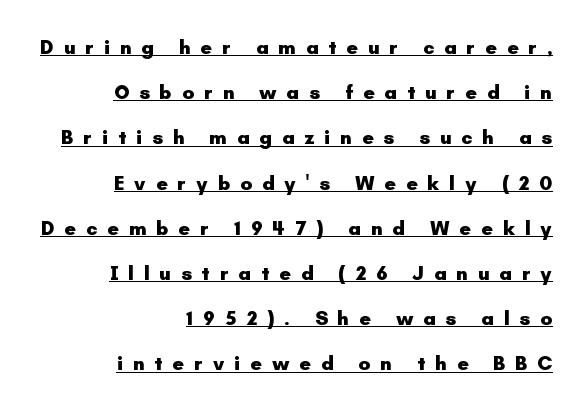
{"italic": "no", "bold": "yes", "underline": "yes", "align": "right", "line_spacing": "loose", "line_spacing_ratio": 2.26, "letter_spacing": "wide", "letter_spacing_em": 0.49, "glyph_px": 20}
